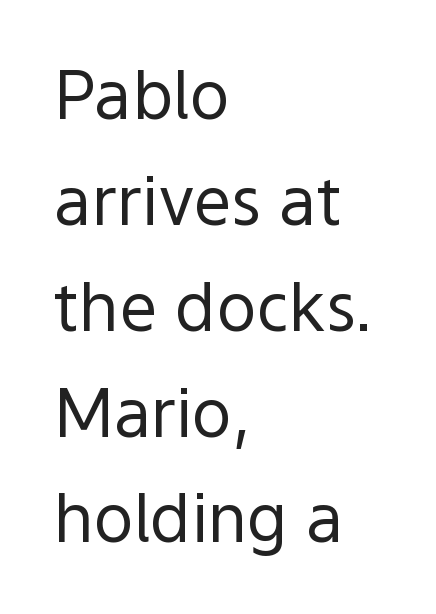
Q: Is the text bold? A: No.
Q: Is the text italic (slanted)? A: No, it is upright.
Q: Is the typeface a serif or a sans-serif typeface? A: Sans-serif.
Q: Is the text underlined? A: No.
Q: How is the paragraph aligned? A: Left-aligned.
Q: Is the spacing between letters normal or unusually wide? A: Normal.
Q: Is the spacing between lines tight, normal or loose? A: Normal.
Q: Width (condensed, normal, or wide)? A: Normal.
Q: x-height? A: Medium.
Q: Monospaced? A: No.
